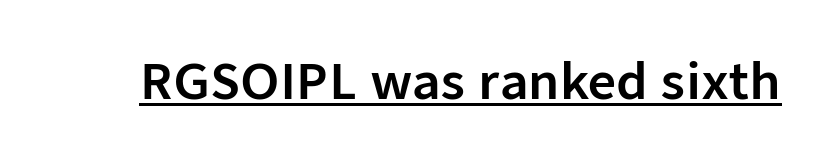
The image shows 49 px sans-serif type, upright; set normal letter spacing, underlined; low stroke contrast and a medium x-height.
